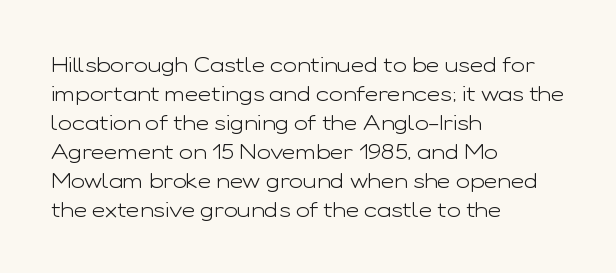
Letters rest on an invisible, unmarked baseline. Heaviness? Minimal to ordinary, like unemphasized prose. The rendering anchors every line to the left-hand side. The line-height multiplier appears to be the usual default.
